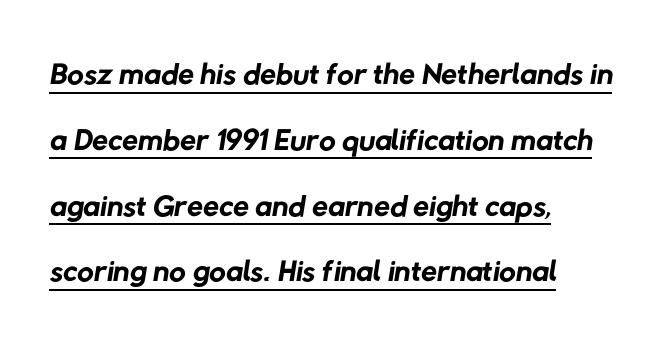
{"serif": "no", "bold": "no", "weight": "regular", "width": "normal", "stroke_contrast": "low", "x_height": "medium", "monospaced": "no", "underline": "yes", "align": "left", "line_spacing": "normal", "line_spacing_ratio": 1.43, "letter_spacing": "normal", "letter_spacing_em": 0.0, "glyph_px": 46}
